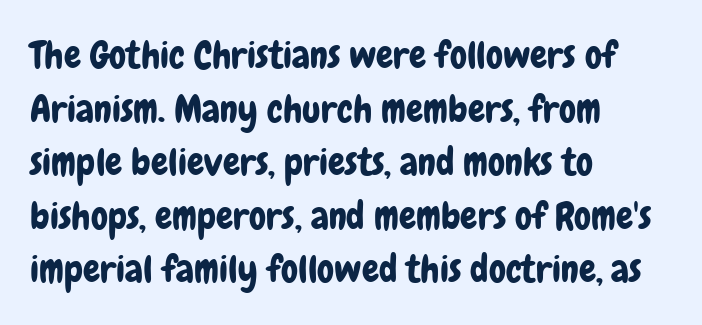
The typeface chosen for these lines omits serifs. Each new line begins a customary step beneath the previous one. Here the designer chose a conventional face with non-uniform glyph widths. In terms of posture, this sample is upright.
